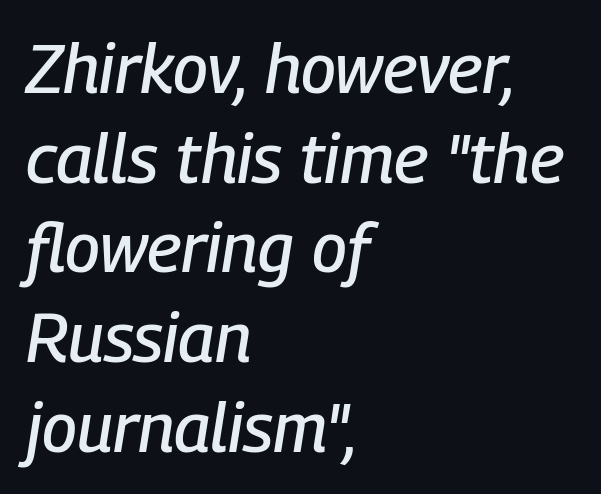
{"italic": "yes", "lean": "right", "slant_degrees": 9, "width": "condensed", "stroke_contrast": "low", "x_height": "medium", "monospaced": "no", "underline": "no", "align": "left", "line_spacing": "normal", "line_spacing_ratio": 1.3, "letter_spacing": "normal", "letter_spacing_em": 0.0, "glyph_px": 69}
